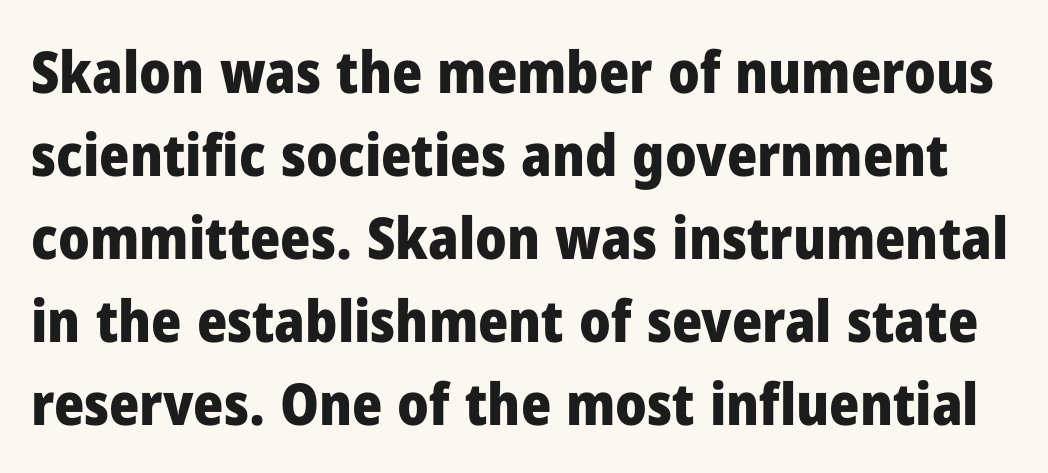
Q: Is the text bold? A: Yes.
Q: Is the text italic (slanted)? A: No, it is upright.
Q: Is the typeface a serif or a sans-serif typeface? A: Sans-serif.
Q: Is the text underlined? A: No.
Q: Is the spacing between letters normal or unusually wide? A: Normal.
Q: Is the spacing between lines tight, normal or loose? A: Normal.
Q: Width (condensed, normal, or wide)? A: Normal.
Q: Stroke contrast? A: Low.
Q: x-height? A: Medium.
Q: Monospaced? A: No.
